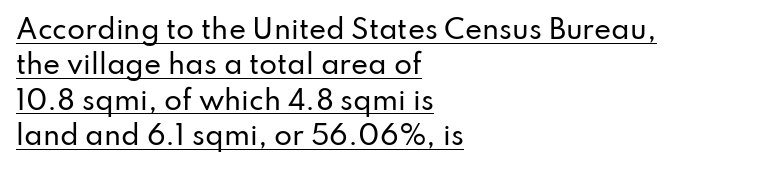
{"italic": "no", "underline": "yes", "align": "left", "line_spacing": "normal", "line_spacing_ratio": 1.36, "letter_spacing": "normal", "letter_spacing_em": 0.0, "glyph_px": 26}
